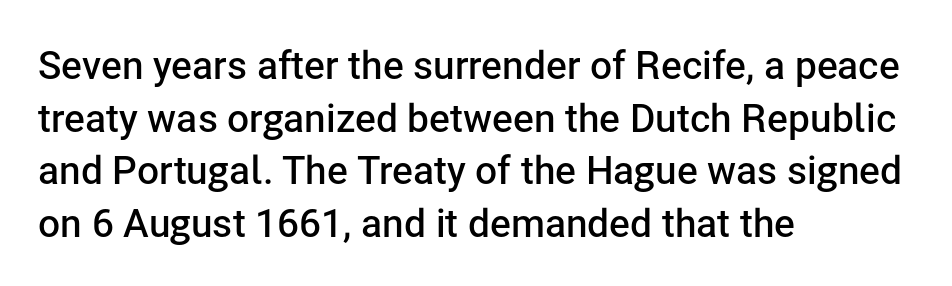
Q: Is the text bold? A: Semi-bold.
Q: Is the text italic (slanted)? A: No, it is upright.
Q: Is the typeface a serif or a sans-serif typeface? A: Sans-serif.
Q: Is the text underlined? A: No.
Q: How is the paragraph aligned? A: Left-aligned.
Q: Is the spacing between letters normal or unusually wide? A: Normal.
Q: Is the spacing between lines tight, normal or loose? A: Normal.
Q: Width (condensed, normal, or wide)? A: Normal.
Q: Stroke contrast? A: Low.
Q: x-height? A: Medium.
Q: Monospaced? A: No.
